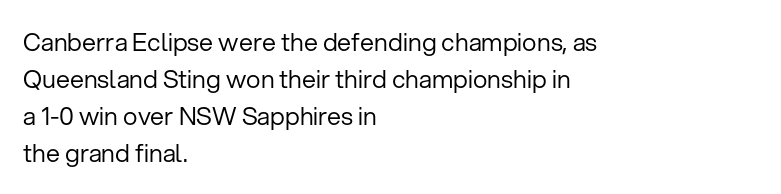
{"italic": "no", "bold": "no", "underline": "no", "align": "left", "line_spacing": "normal", "line_spacing_ratio": 1.48, "letter_spacing": "normal", "letter_spacing_em": 0.0, "glyph_px": 25}
